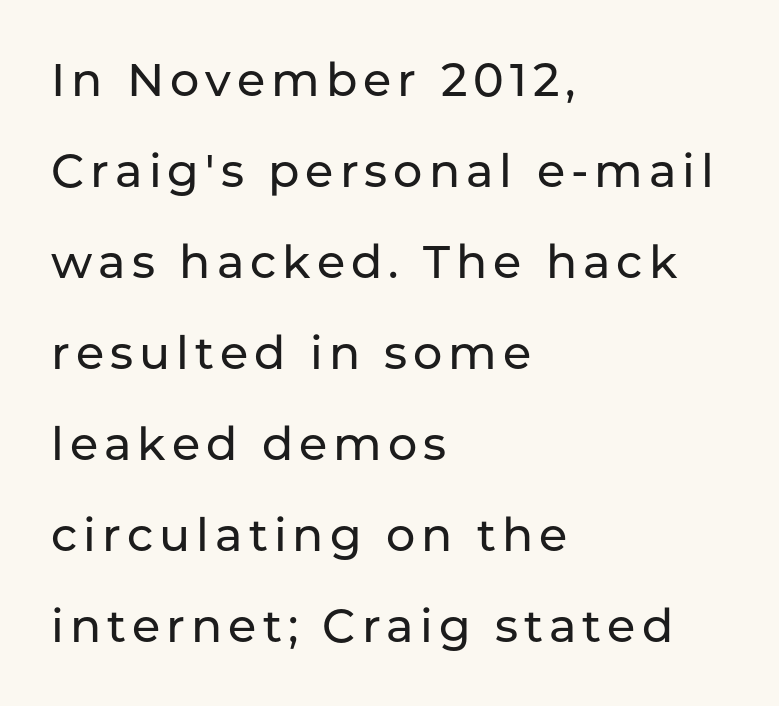
{"serif": "no", "italic": "no", "width": "normal", "stroke_contrast": "low", "x_height": "medium", "monospaced": "no", "underline": "no", "align": "left", "line_spacing": "loose", "line_spacing_ratio": 1.98, "glyph_px": 46}
